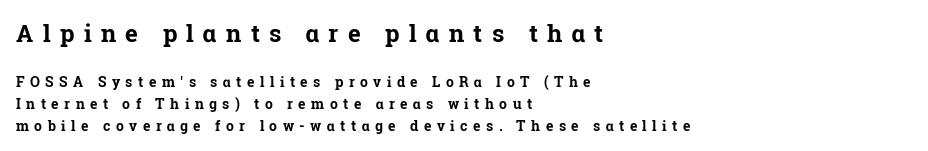
Q: Is the text bold? A: Yes.
Q: Is the text italic (slanted)? A: No, it is upright.
Q: Is the text underlined? A: No.
Q: How is the paragraph aligned? A: Left-aligned.
Q: Is the spacing between letters normal or unusually wide? A: Unusually wide.
Q: Is the spacing between lines tight, normal or loose? A: Normal.
Q: Which block of text is set in a larger size, the first (top) or the second (bottom)? A: The first (top) one.
